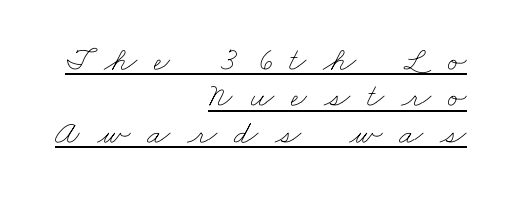
Right-aligned paragraph, ragged on the left. The rendering inserts visible extra space after every character. Looks like someone drew a line under every word here. Do the characters align in a grid? No, the font is proportional.
